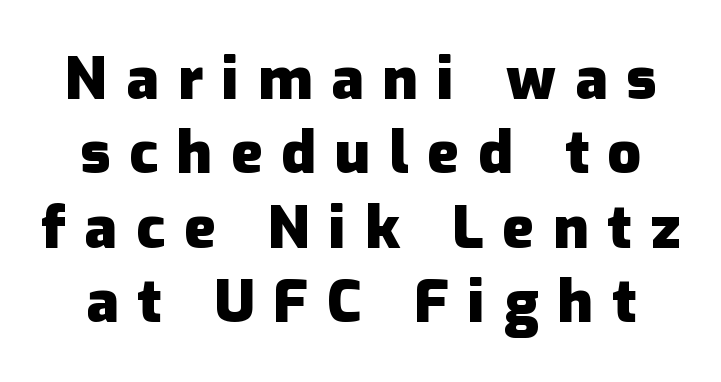
{"serif": "no", "italic": "no", "bold": "yes", "weight": "heavy", "width": "normal", "stroke_contrast": "low", "x_height": "medium", "monospaced": "no", "underline": "no", "line_spacing": "normal", "line_spacing_ratio": 1.26, "letter_spacing": "wide", "letter_spacing_em": 0.32, "glyph_px": 59}
